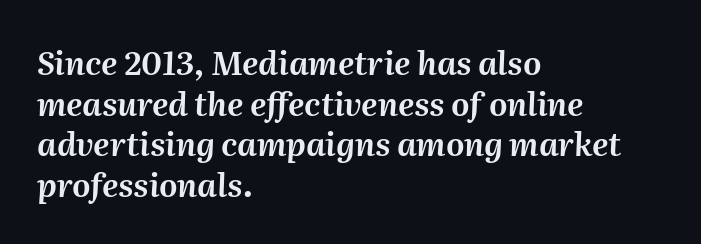
Q: Is the text italic (slanted)? A: Yes, it leans right by about 2 degrees.
Q: Is the text underlined? A: No.
Q: How is the paragraph aligned? A: Left-aligned.
Q: Is the spacing between letters normal or unusually wide? A: Normal.
Q: Is the spacing between lines tight, normal or loose? A: Normal.
Q: Width (condensed, normal, or wide)? A: Normal.
Q: Stroke contrast? A: Medium.
Q: x-height? A: Medium.
Q: Monospaced? A: No.
